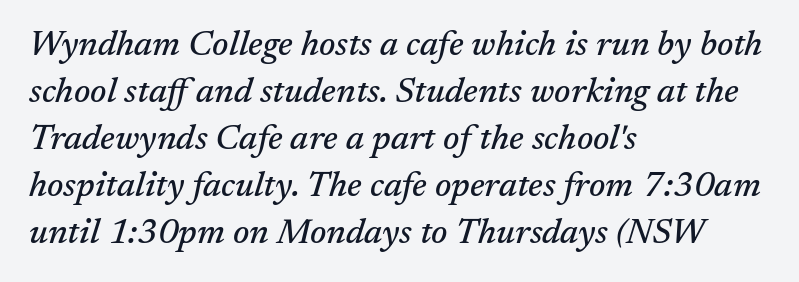
{"serif": "yes", "italic": "yes", "lean": "right", "slant_degrees": 17, "width": "normal", "stroke_contrast": "medium", "x_height": "medium", "monospaced": "no", "underline": "no", "align": "left", "line_spacing": "normal", "line_spacing_ratio": 1.34, "letter_spacing": "normal", "letter_spacing_em": 0.0, "glyph_px": 35}
